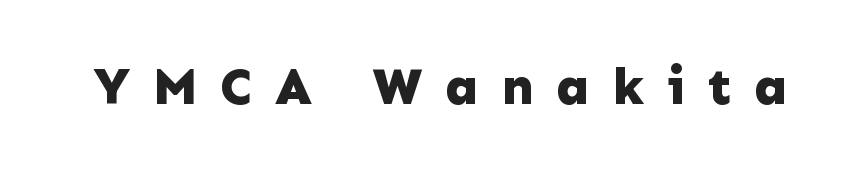
The image shows 53 px bold sans-serif type, upright; set unusually wide letter spacing (+0.42 em), not underlined; low stroke contrast and a medium x-height.
